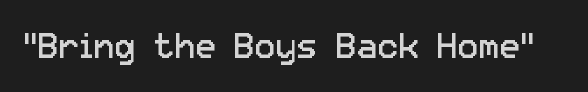
{"serif": "no", "italic": "no", "bold": "no", "weight": "regular", "width": "normal", "stroke_contrast": "low", "x_height": "medium", "monospaced": "no", "underline": "no", "letter_spacing": "normal", "letter_spacing_em": 0.0, "glyph_px": 35}
